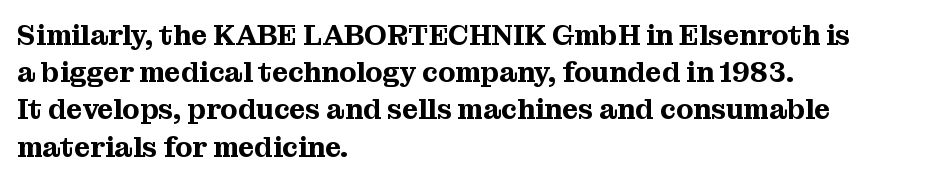
Q: Is the text italic (slanted)? A: No, it is upright.
Q: Is the typeface a serif or a sans-serif typeface? A: Serif.
Q: Is the text underlined? A: No.
Q: How is the paragraph aligned? A: Left-aligned.
Q: Is the spacing between letters normal or unusually wide? A: Normal.
Q: Is the spacing between lines tight, normal or loose? A: Normal.
Q: Width (condensed, normal, or wide)? A: Normal.
Q: Stroke contrast? A: Medium.
Q: x-height? A: Medium.
Q: Monospaced? A: No.
